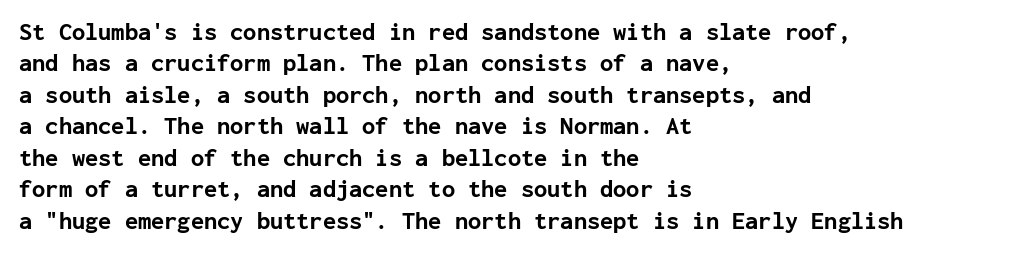
{"italic": "no", "bold": "yes", "underline": "no", "align": "left", "line_spacing": "normal", "line_spacing_ratio": 1.31, "letter_spacing": "normal", "letter_spacing_em": 0.0, "glyph_px": 24}
